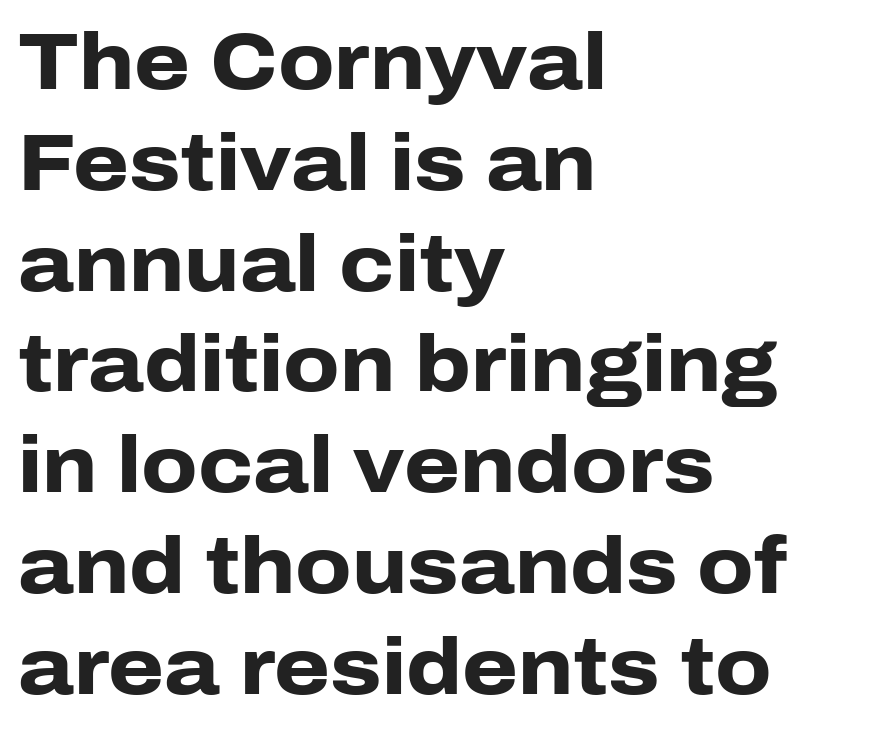
The image shows 80 px heavy sans-serif type, upright; set left-aligned, normal line spacing (1.26x), normal letter spacing, not underlined; low stroke contrast and a medium x-height.
